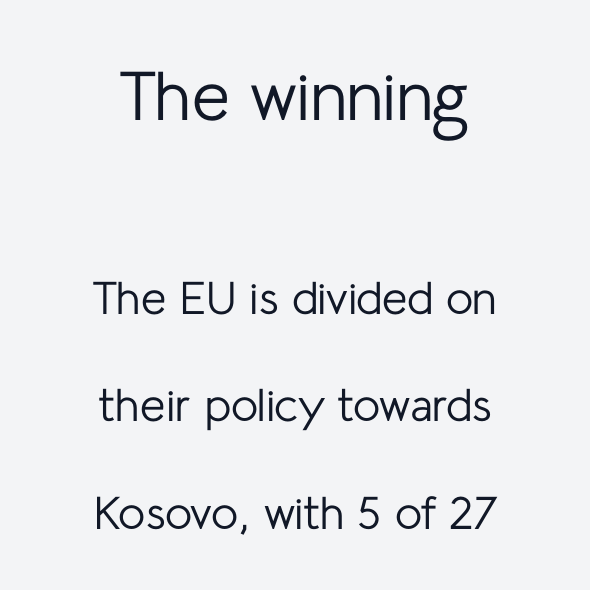
The image shows 69 px regular-weight sans-serif type, upright; set centered, loose line spacing (2.34x), normal letter spacing, not underlined; the first (top) block is 1.5x larger; low stroke contrast and a medium x-height.
